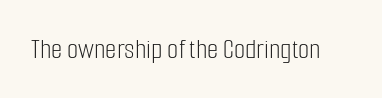
The image shows 29 px light, condensed sans-serif type, upright; set normal letter spacing, not underlined; low stroke contrast and a medium x-height.
